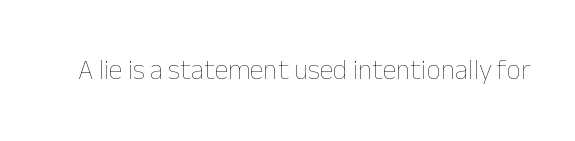
{"italic": "no", "bold": "no", "weight": "thin", "width": "normal", "stroke_contrast": "low", "x_height": "medium", "monospaced": "no", "underline": "no", "letter_spacing": "normal", "letter_spacing_em": 0.0, "glyph_px": 28}
